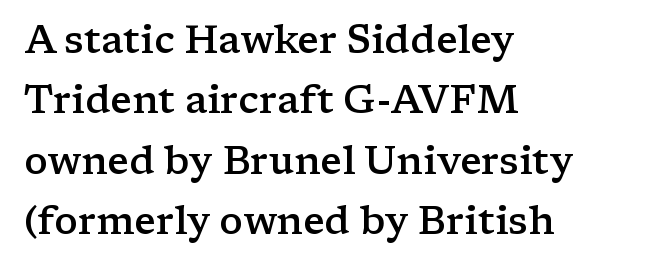
Stems and bowls a touch heavier than normal — semibold. The area under the type is left untouched. Line beginnings align vertically; line endings do not. These lines are rendered in a variable-pitch font.
